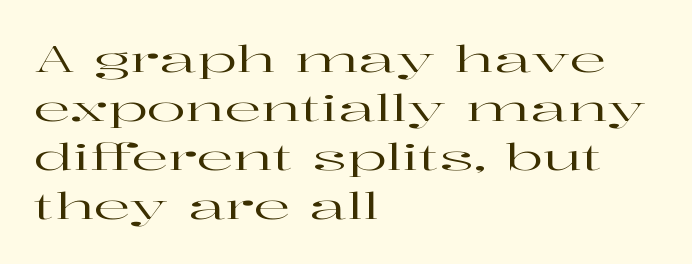
Here the designer chose a conventional face with non-uniform glyph widths. Are there feet on the stems? There are — it's a serif. Posture: upright roman. Short and long lines alike share a common starting point at left. The space directly below the letters is spotless.
